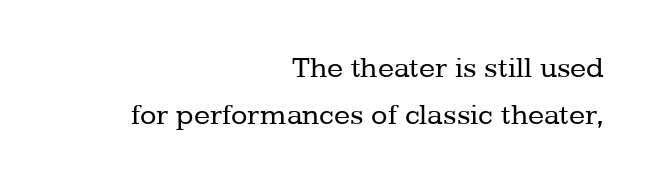
The image shows 30 px regular-weight serif type, upright; set right-aligned, normal line spacing (1.56x), normal letter spacing, not underlined; low stroke contrast and a medium x-height.
